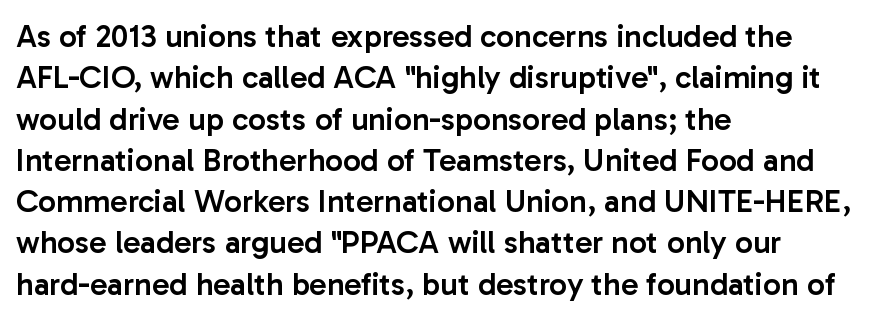
{"serif": "no", "italic": "no", "bold": "semi", "weight": "semibold", "width": "normal", "stroke_contrast": "low", "x_height": "medium", "monospaced": "no", "underline": "no", "align": "left", "line_spacing": "normal", "line_spacing_ratio": 1.29, "letter_spacing": "normal", "letter_spacing_em": 0.0, "glyph_px": 32}
